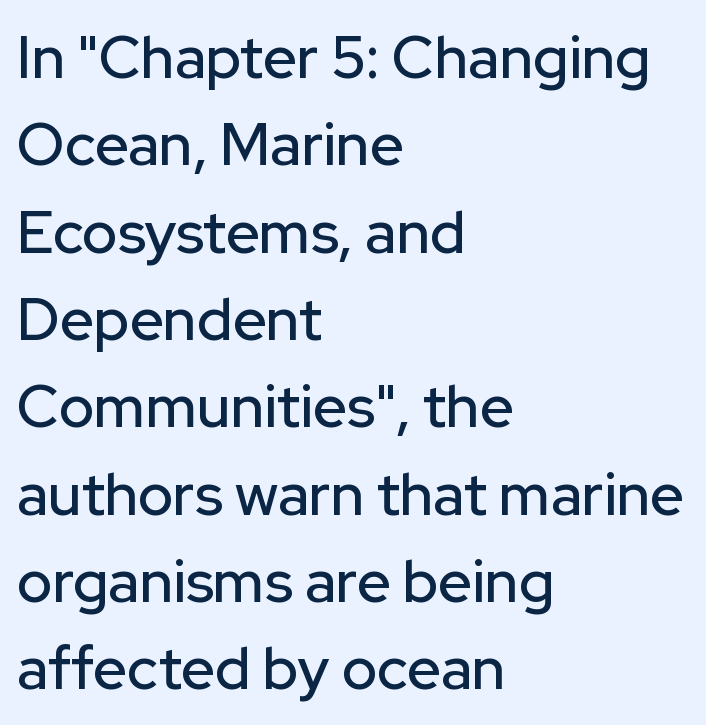
This sample uses an upright cut, with every glyph sitting square on the baseline. The rows are spaced the way most documents space them. Which margin do the lines hug? The left one — the right edge is uneven. The passage shown is not underscored anywhere. The type is set solid horizontally, with unmodified tracking.
